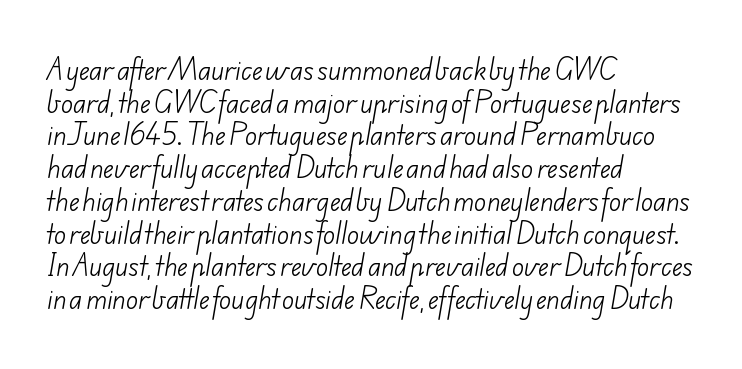
Glyph-to-glyph distance matches everyday printed text. Stroke mass is kept to a normal reading level or below. Does the leading feel generous? No, just average. Descender tails drop into unmarked territory. Casual observation: everything's shoved over to the left.
